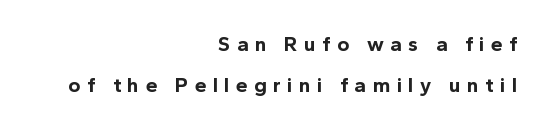
Q: Is the text bold? A: Yes.
Q: Is the text italic (slanted)? A: No, it is upright.
Q: Is the text underlined? A: No.
Q: How is the paragraph aligned? A: Right-aligned.
Q: Is the spacing between letters normal or unusually wide? A: Unusually wide.
Q: Is the spacing between lines tight, normal or loose? A: Loose.
